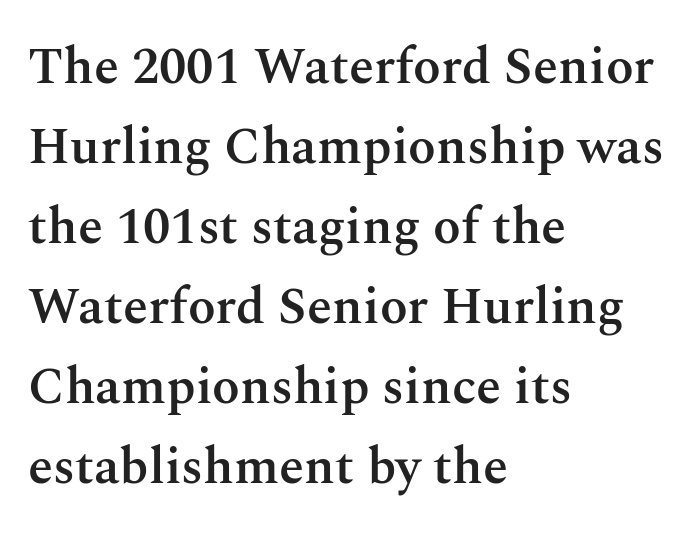
The image shows 51 px semibold serif type, upright; set left-aligned, normal line spacing (1.57x), normal letter spacing, not underlined; medium stroke contrast and a medium x-height.
